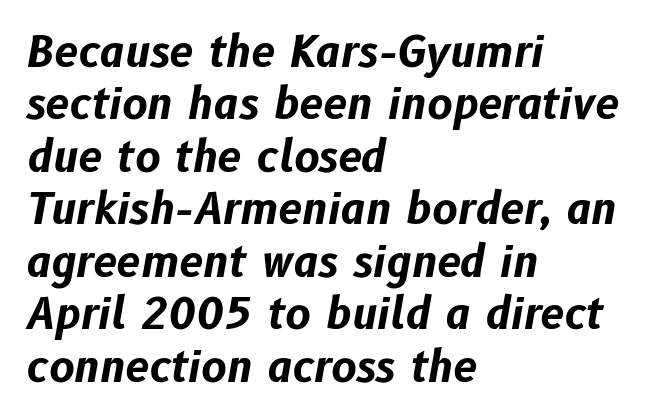
Q: Is the text bold? A: Yes.
Q: Is the text italic (slanted)? A: Yes, it leans right by about 10 degrees.
Q: Is the text underlined? A: No.
Q: How is the paragraph aligned? A: Left-aligned.
Q: Is the spacing between letters normal or unusually wide? A: Normal.
Q: Width (condensed, normal, or wide)? A: Normal.
Q: Stroke contrast? A: Low.
Q: x-height? A: Medium.
Q: Monospaced? A: No.
